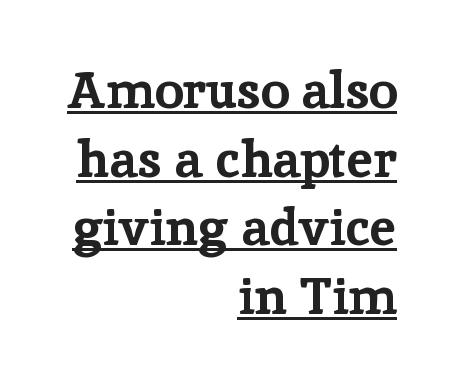
{"serif": "yes", "italic": "no", "bold": "yes", "weight": "bold", "width": "normal", "stroke_contrast": "low", "x_height": "medium", "monospaced": "no", "underline": "yes", "align": "right", "line_spacing": "normal", "line_spacing_ratio": 1.32, "letter_spacing": "normal", "letter_spacing_em": 0.0, "glyph_px": 52}
